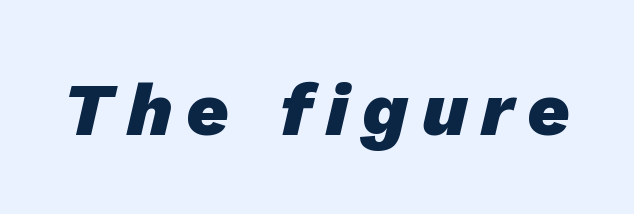
{"italic": "yes", "lean": "right", "slant_degrees": 13, "bold": "yes", "weight": "heavy", "width": "normal", "stroke_contrast": "low", "x_height": "medium", "monospaced": "no", "underline": "no", "glyph_px": 74}
